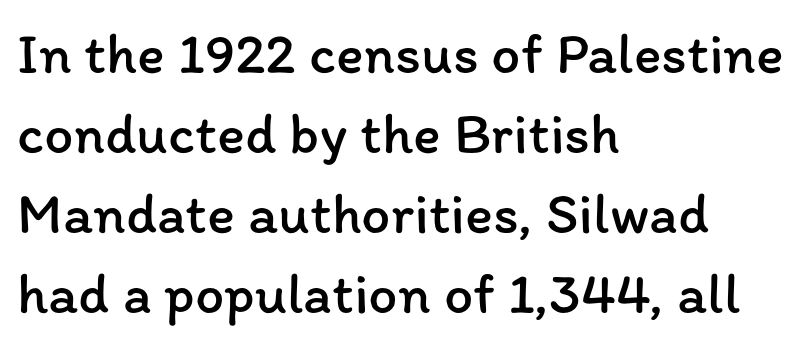
The letterforms sit at book weight or below. Is the letter spacing exaggerated? No — it looks like the ordinary default. The string is rendered with underlining switched off. Rendered with straight, roman letterforms. Successive baselines arrive at the customary interval.
